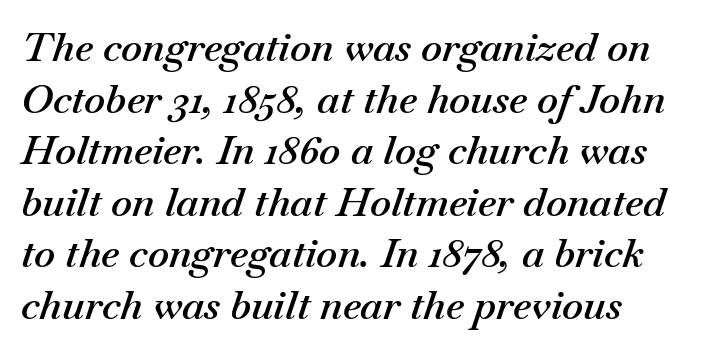
The image shows 40 px semibold type, italic (leaning right); set left-aligned, normal line spacing (1.29x), normal letter spacing, not underlined; medium stroke contrast and a small x-height.
